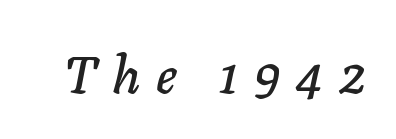
Nobody drew a line under any word here. Varying glyph widths throughout — classic text-font behaviour. The passage shown leans; its letterforms are oblique. You could only call the tracking loose — the letters float apart.
